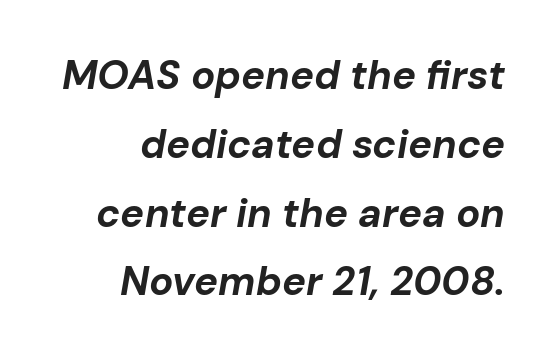
Characters are canted at an angle relative to the baseline's perpendicular. The letters advance in unequal steps, a hallmark of proportional type. Casual observation: everything's shoved over to the right. A typesetter would call this zero additional tracking. A clean baseline with only descenders dipping below it.
